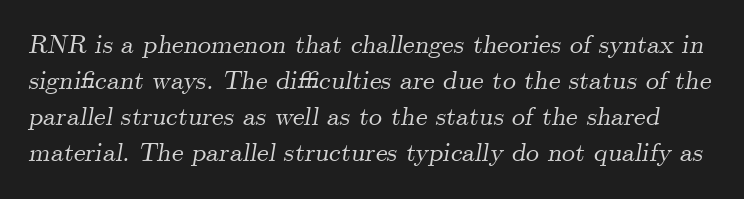
Glance below the letters and you will spot only blank space. Observe the ordinary spacing: letters are neighbours, not strangers. Does the lettering tilt? It does — this is italic. Rows of type keep a routine distance in the vertical direction.
